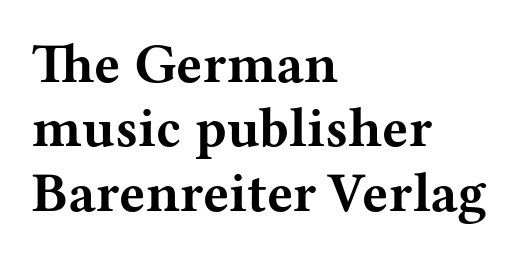
Proportional: the letters do not fall into vertical columns. Underline: absent. The horizontal fit of the characters is conventional and even. Examine the stroke ends and you'll spot serifs. These words are printed bold, with thick strokes throughout.
